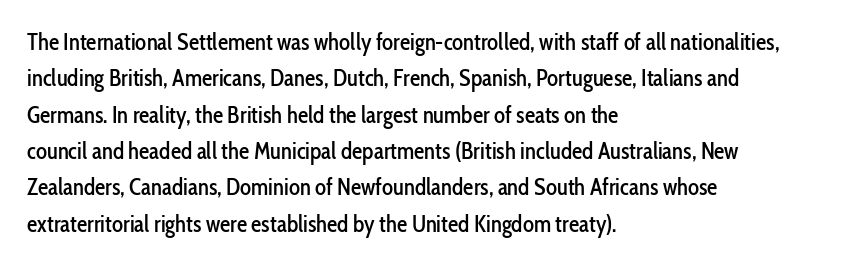
The image shows 23 px text type, upright; set left-aligned, normal line spacing (1.58x), normal letter spacing, not underlined.
